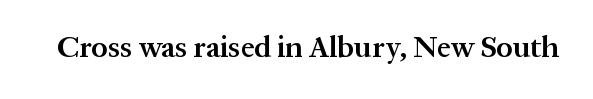
Note: serifs present on the glyphs. The letters advance in unequal steps, a hallmark of proportional type. The passage shown has conventional tracking throughout. Summary of weight: moderately heavy, a semibold. The area under the type is left untouched. A roman cut, with each character standing at attention.
